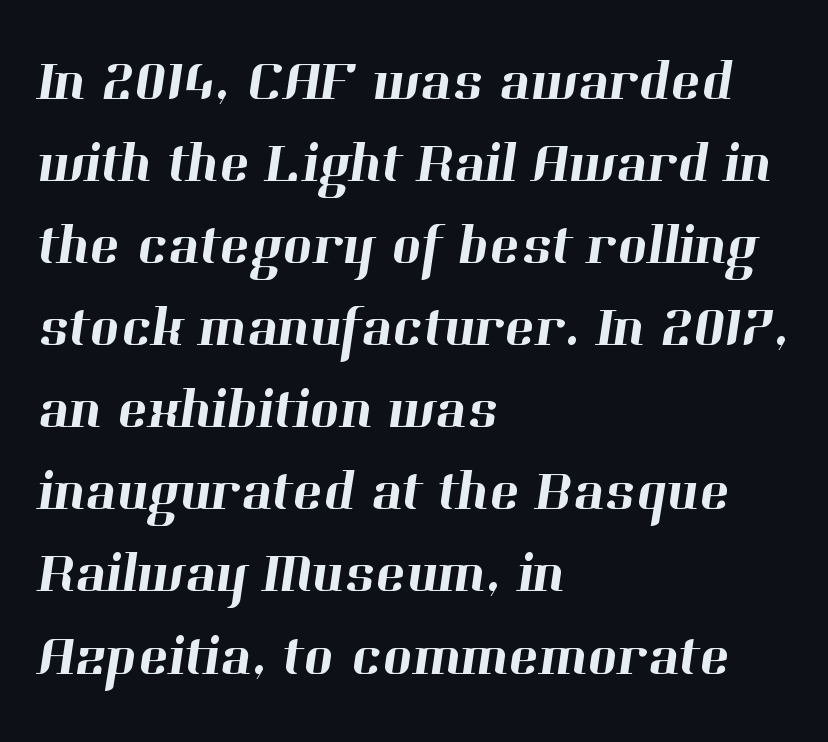
{"serif": "yes", "width": "normal", "stroke_contrast": "high", "x_height": "medium", "monospaced": "no", "underline": "no", "align": "left", "line_spacing": "normal", "line_spacing_ratio": 1.44, "letter_spacing": "normal", "letter_spacing_em": 0.0, "glyph_px": 57}
